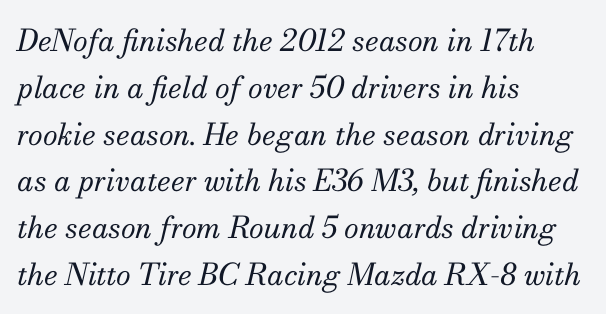
Anything drawn beneath the words? Only blank space. Serifs: yes, visible at the terminals of the letterforms. Whoever set this chose a conventional vertical rhythm. Notice how the passage keeps a crisp vertical edge on the left only. The line texture is even and compact thanks to regular tracking.
